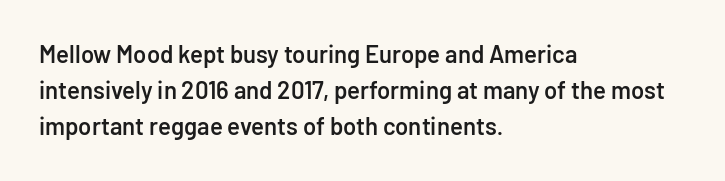
Quick note: not italic, upright. The baseline area is clear. Short and long lines alike share a common starting point at left. Students, observe: this is what conventionally led text looks like.
